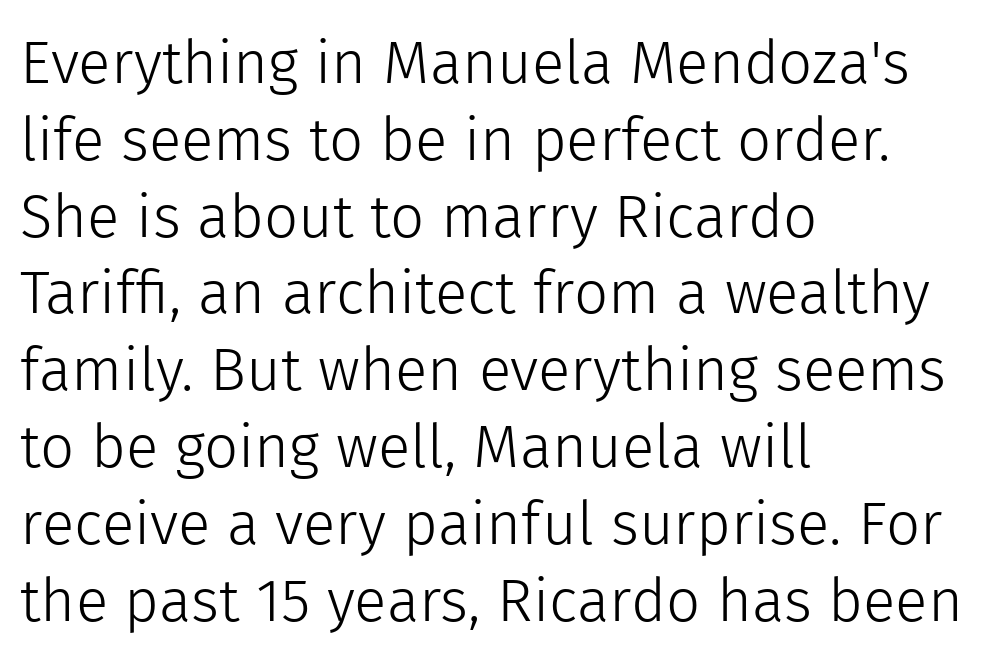
{"serif": "no", "italic": "no", "bold": "no", "weight": "light", "width": "normal", "x_height": "medium", "monospaced": "no", "underline": "no", "align": "left", "line_spacing": "normal", "line_spacing_ratio": 1.28, "letter_spacing": "normal", "letter_spacing_em": 0.0, "glyph_px": 60}
